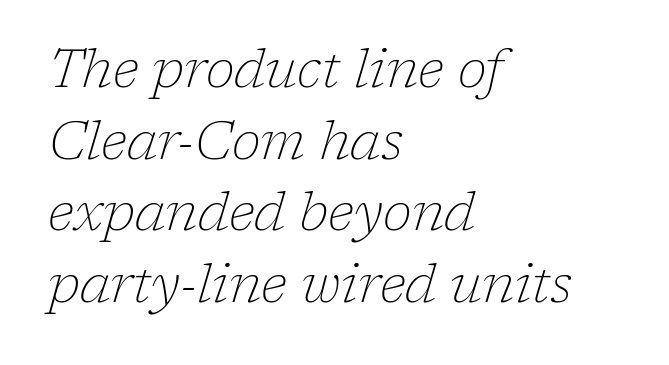
The image shows 53 px thin serif type, italic (leaning right); set left-aligned, normal line spacing (1.35x), normal letter spacing, not underlined; low stroke contrast and a medium x-height.
